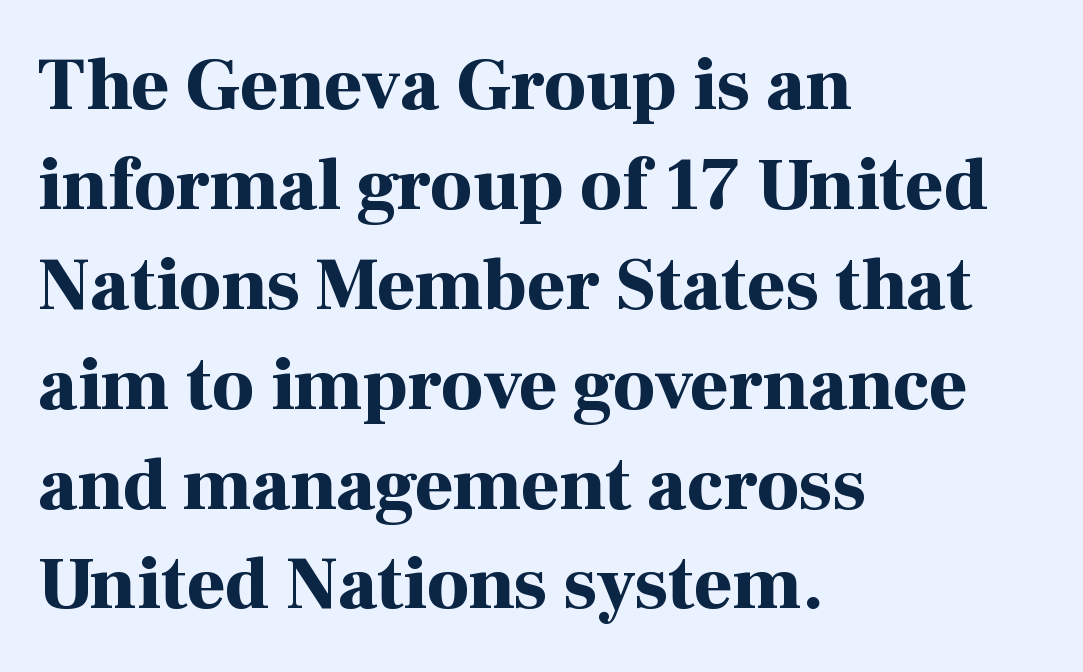
No italicization has been applied; the sample stays upright. Is the type bold? Yes — the strokes are clearly thick and heavy. Each letter's strokes conclude with small projecting serifs. Characters follow at the spacing the type designer built in.
